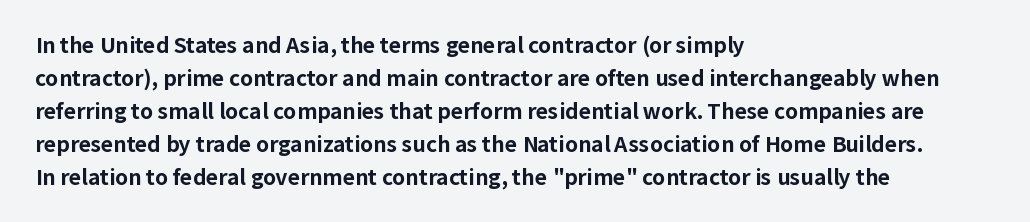
The image shows 21 px bold type, upright; set left-aligned, normal line spacing (1.57x), normal letter spacing, not underlined.
